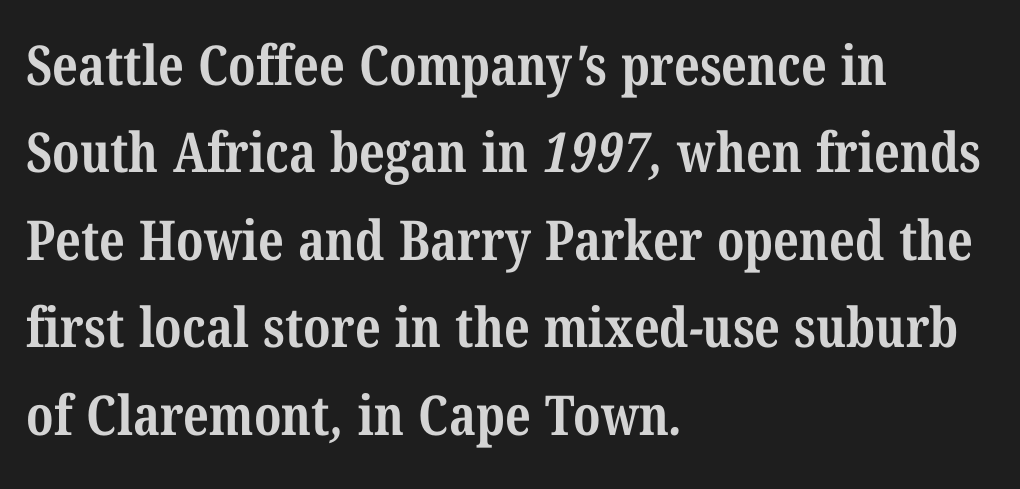
The rendering uses natural spacing where letterforms have individual widths. Letterform terminals end in serifs throughout the passage. Weight: bold. The rendering uses a moderate line-height, typical for paragraphs. In terms of letterspacing, this is plain default setting. These lines are set flush left with a ragged right edge.
